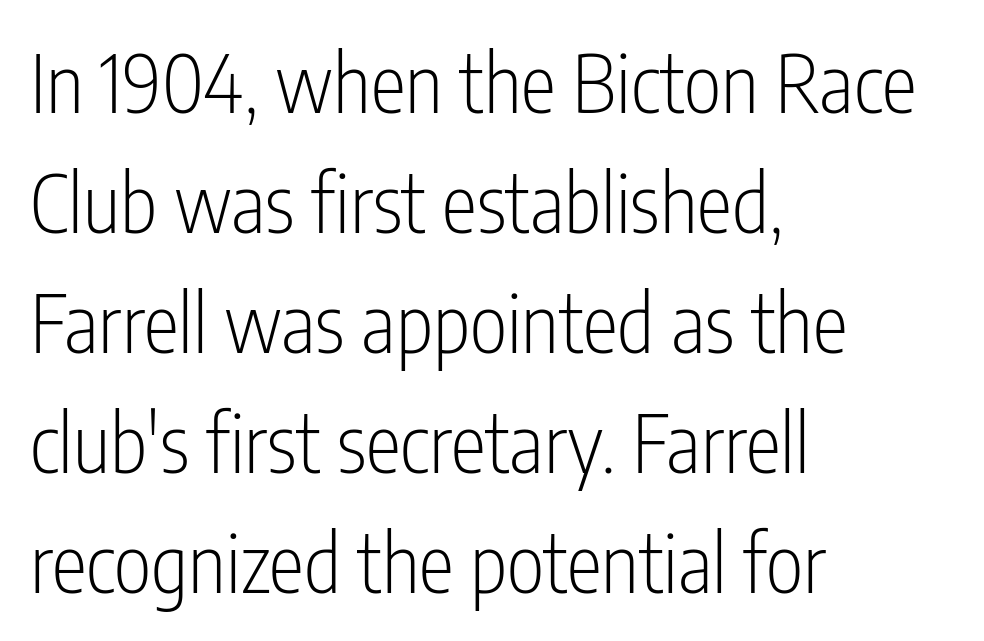
The image shows 80 px light, condensed sans-serif type, upright; set left-aligned, normal line spacing (1.5x), normal letter spacing, not underlined; low stroke contrast and a medium x-height.
